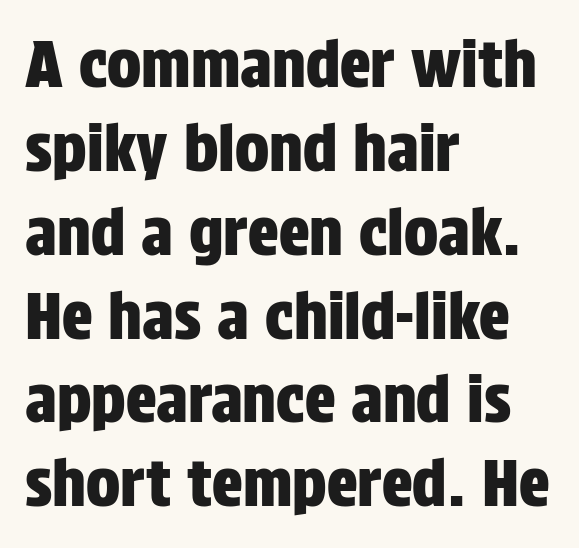
{"serif": "no", "italic": "no", "width": "condensed", "stroke_contrast": "low", "x_height": "large", "monospaced": "no", "underline": "no", "align": "left", "line_spacing": "normal", "line_spacing_ratio": 1.31, "letter_spacing": "normal", "letter_spacing_em": 0.0, "glyph_px": 64}
